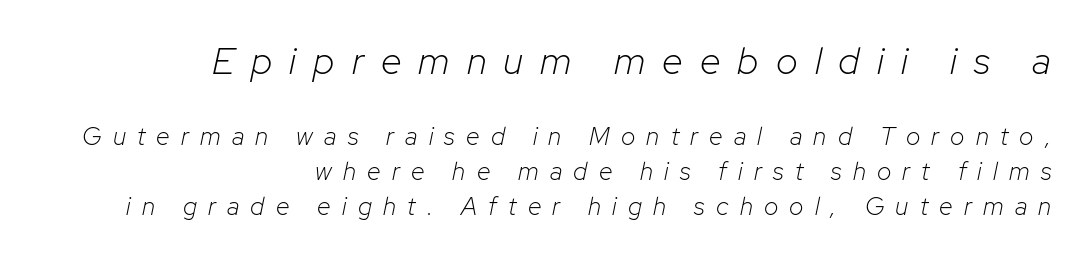
Q: Is the text bold? A: No.
Q: Is the text italic (slanted)? A: Yes, it leans right by about 12 degrees.
Q: Is the text underlined? A: No.
Q: How is the paragraph aligned? A: Right-aligned.
Q: Is the spacing between letters normal or unusually wide? A: Unusually wide.
Q: Is the spacing between lines tight, normal or loose? A: Normal.
Q: Which block of text is set in a larger size, the first (top) or the second (bottom)? A: The first (top) one.
Q: Width (condensed, normal, or wide)? A: Normal.
Q: Stroke contrast? A: Low.
Q: x-height? A: Medium.
Q: Monospaced? A: No.
